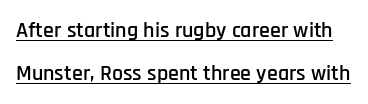
{"italic": "no", "underline": "yes", "line_spacing": "loose", "line_spacing_ratio": 1.95, "letter_spacing": "normal", "letter_spacing_em": 0.0, "glyph_px": 22}
